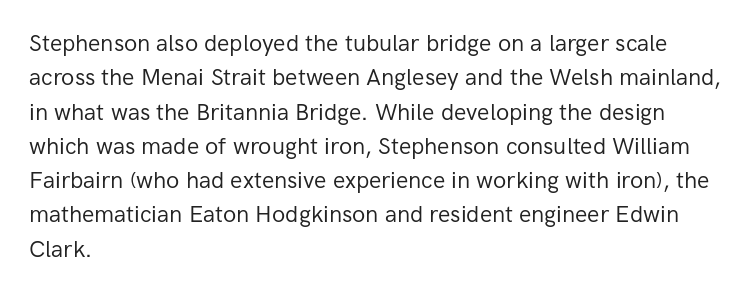
The vertical gap from one line to the next is medium. These lines were composed using upright roman letters. Horizontal alignment here is leftward, the default for most running prose. The gaps between neighbouring characters are ordinary and unremarkable. Weight: regular or lighter.
